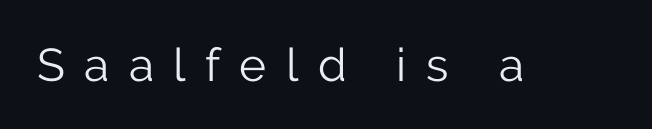
The image shows 46 px light sans-serif type, upright; set unusually wide letter spacing (+0.42 em), not underlined; low stroke contrast and a medium x-height.
